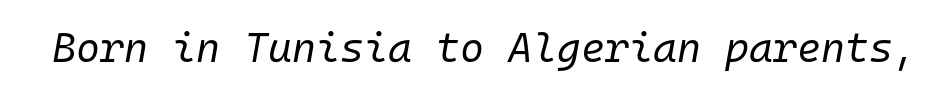
Q: Is the text bold? A: No.
Q: Is the text italic (slanted)? A: Yes, it leans right by about 10 degrees.
Q: Is the text underlined? A: No.
Q: Is the spacing between letters normal or unusually wide? A: Normal.
Q: Width (condensed, normal, or wide)? A: Normal.
Q: Stroke contrast? A: Low.
Q: x-height? A: Medium.
Q: Monospaced? A: Yes.
